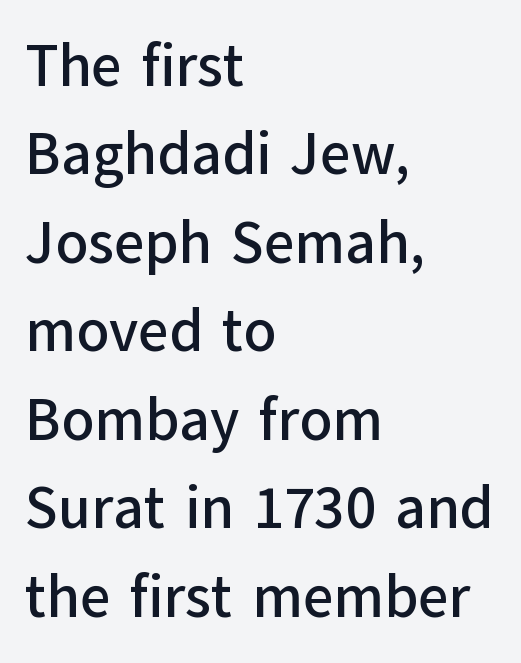
Only glyphs here, with clear space below each row. Character widths vary here, with narrow letters taking less room than wide ones. Teacher's note: observe the even left margin — that is flush-left alignment. The rows are spaced the way most documents space them. Style check: upright.
